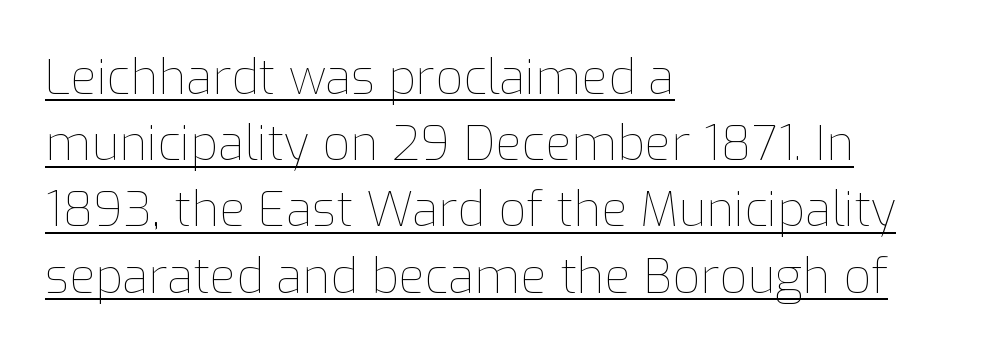
The image shows 48 px thin type, upright; set left-aligned, normal line spacing (1.38x), normal letter spacing, underlined; low stroke contrast and a medium x-height.
